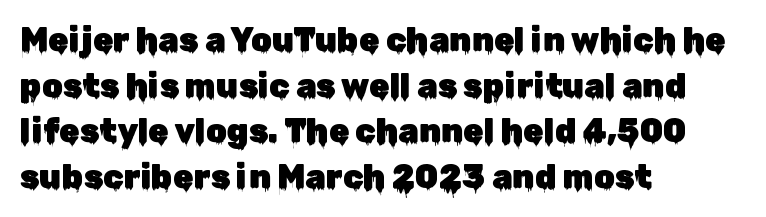
Q: Is the text italic (slanted)? A: No, it is upright.
Q: Is the typeface a serif or a sans-serif typeface? A: Sans-serif.
Q: Is the text underlined? A: No.
Q: How is the paragraph aligned? A: Left-aligned.
Q: Is the spacing between letters normal or unusually wide? A: Normal.
Q: Is the spacing between lines tight, normal or loose? A: Normal.
Q: Width (condensed, normal, or wide)? A: Normal.
Q: Stroke contrast? A: Low.
Q: x-height? A: Medium.
Q: Monospaced? A: No.
